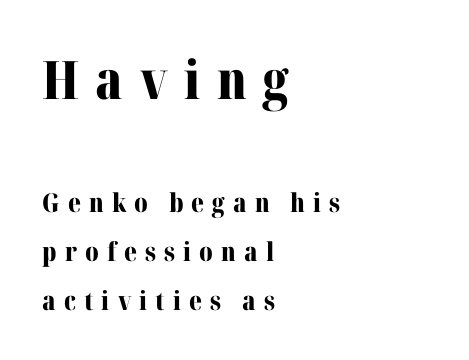
{"serif": "yes", "italic": "no", "bold": "yes", "weight": "bold", "width": "normal", "stroke_contrast": "medium", "x_height": "medium", "monospaced": "no", "underline": "no", "align": "left", "line_spacing_ratio": 1.88, "letter_spacing": "wide", "letter_spacing_em": 0.31, "larger_block": "first", "size_ratio": 2.04, "glyph_px": 53}
